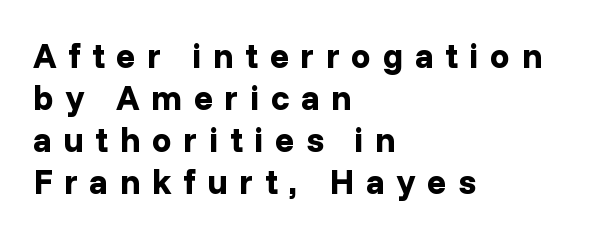
{"serif": "no", "italic": "no", "bold": "yes", "weight": "bold", "width": "normal", "stroke_contrast": "low", "x_height": "medium", "monospaced": "no", "underline": "no", "align": "left", "line_spacing_ratio": 1.2, "letter_spacing": "wide", "letter_spacing_em": 0.33, "glyph_px": 35}
